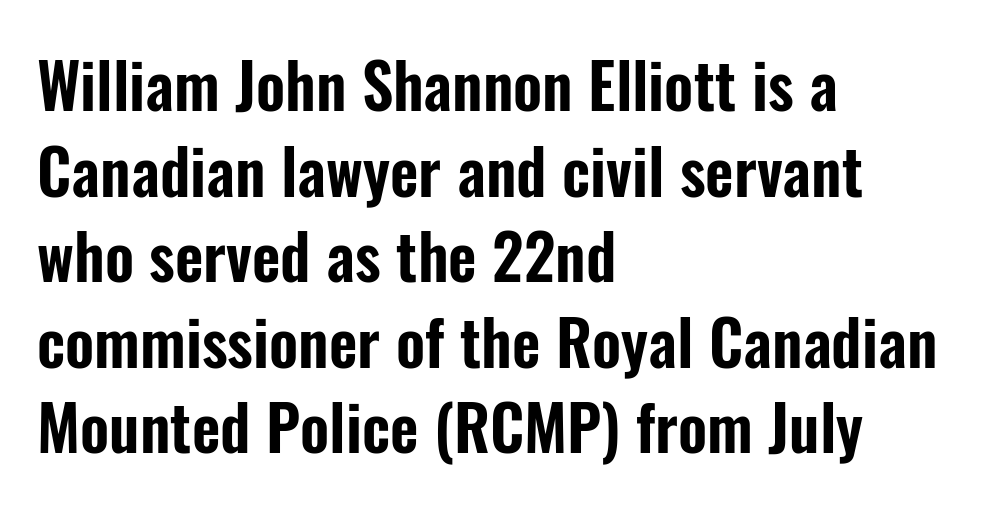
The letters sit at their default tracking, neither squeezed nor spread. Glance below the letters and you will spot only blank space. The rendering anchors every line to the left-hand side. The font family rendered here belongs to the sans-serif group. A typesetter would call this leading conventional body-copy spacing.
